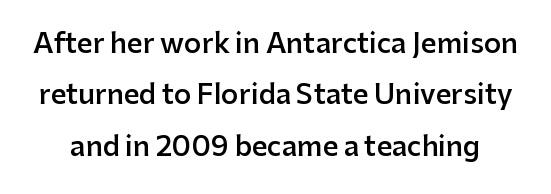
Italic? Not at all — the glyphs are vertical. The line-height multiplier appears high, well above default. Look at the tracking — it's just the regular setting, nothing added. Caption: semibold face, moderately heavy strokes.
